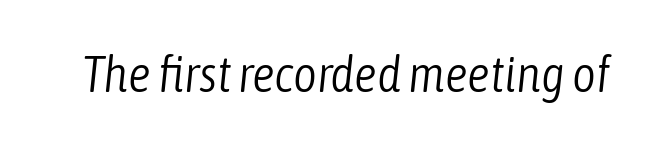
{"italic": "yes", "lean": "right", "slant_degrees": 6, "bold": "no", "weight": "light", "width": "condensed", "stroke_contrast": "low", "x_height": "medium", "monospaced": "no", "underline": "no", "letter_spacing": "normal", "letter_spacing_em": 0.0, "glyph_px": 51}
